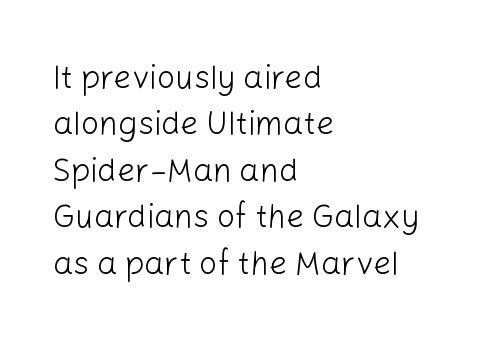
The image shows 32 px light sans-serif type, upright; set left-aligned, normal line spacing (1.45x), normal letter spacing, not underlined; low stroke contrast and a medium x-height.
